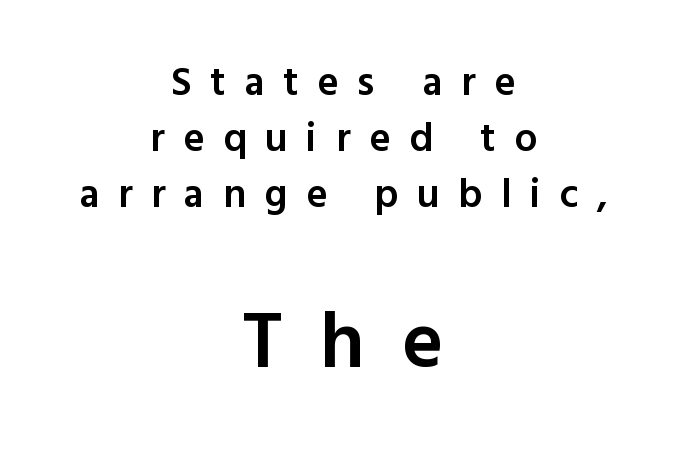
The image shows 79 px semibold sans-serif type, upright; set centered, normal line spacing (1.4x), unusually wide letter spacing (+0.47 em), not underlined; the second (bottom) block is 1.98x larger; a medium x-height.
